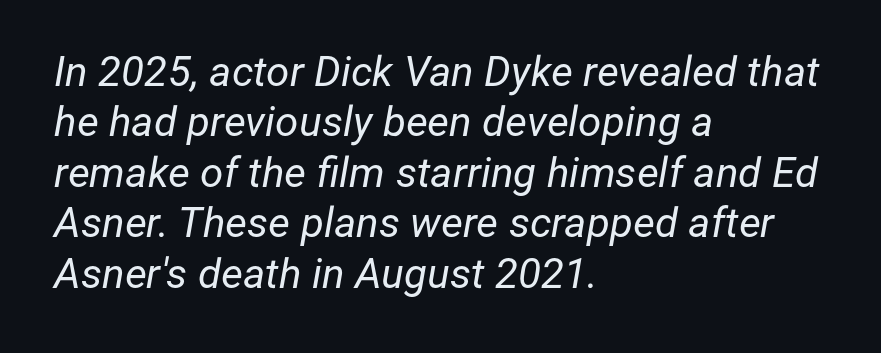
Does the copy run flush right? No — it runs flush left. In terms of posture, this sample is oblique. Check under the words: just untouched page. Varying glyph widths throughout — classic text-font behaviour. Heft: none added — not bold. Characters follow at the spacing the type designer built in.
